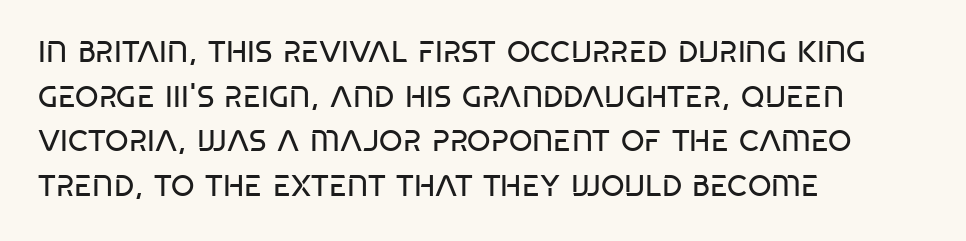
Character widths vary here, with narrow letters taking less room than wide ones. The font sits on the lighter half of the weight spectrum, regular included. If you measured baseline to baseline, you'd find a middling distance. Honestly, the letter spacing is just normal — you wouldn't notice it. Clear beneath every line of the passage. No feet cap the strokes, marking this as sans-serif type.
